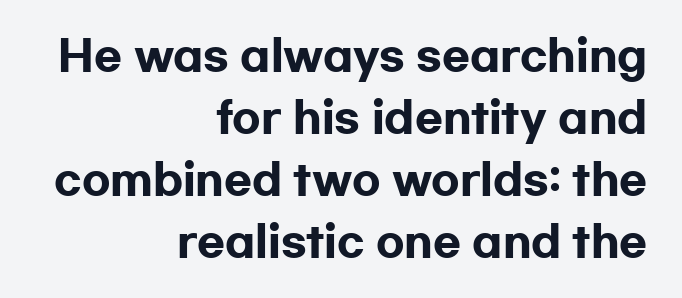
Set as a true bold cut, around the 700 mark. The face used here is proportionally spaced, like ordinary book or web type. Observe the ordinary spacing: letters are neighbours, not strangers. Does the type have serifs? No, each stem ends abruptly. The gap between lines stays unmarked. If you drew a ruler down the right edge, every line would touch it.
